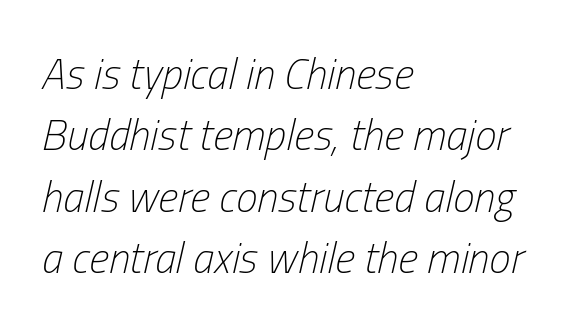
Do the characters align in a grid? No, the font is proportional. Reading down the block, your eye returns to a fixed left position each line. Slant detected: the letters are inclined. Nothing unusual about the tracking: characters are spaced as the font intends.
